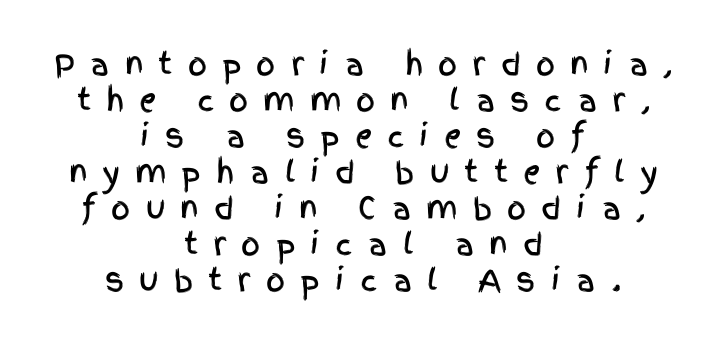
Loose tracking; the words dissolve into strings of separated letters. No feet cap the strokes, marking this as sans-serif type. Here the designer chose a conventional face with non-uniform glyph widths. This sample is center-justified, so both line endings float freely.
